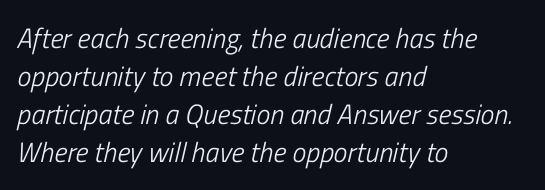
The image shows 28 px light, condensed type, italic (leaning right); set left-aligned, normal line spacing (1.36x), normal letter spacing, not underlined; low stroke contrast and a medium x-height.
